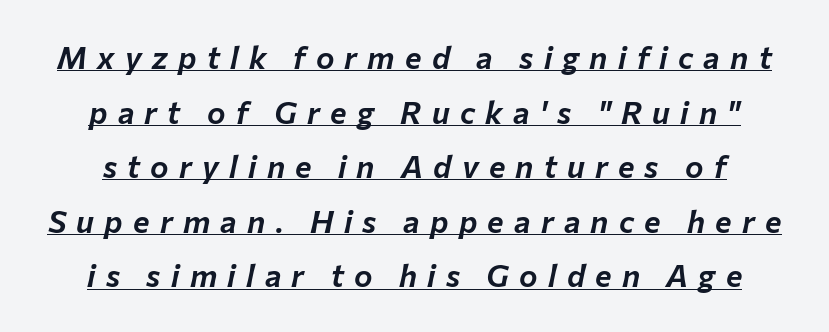
Is there an underline? Yes — a line sits under the letters. A typesetter would call this proportional, since set widths differ per character. The tracking reads as deliberately expanded to a designer's eye. Characters are canted at an angle relative to the baseline's perpendicular.
